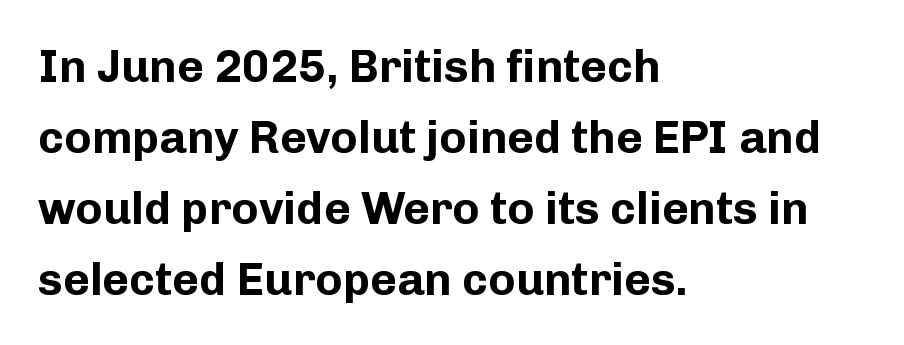
The image shows 46 px bold sans-serif type, upright; set left-aligned, normal line spacing (1.54x), normal letter spacing, not underlined; low stroke contrast and a medium x-height.
